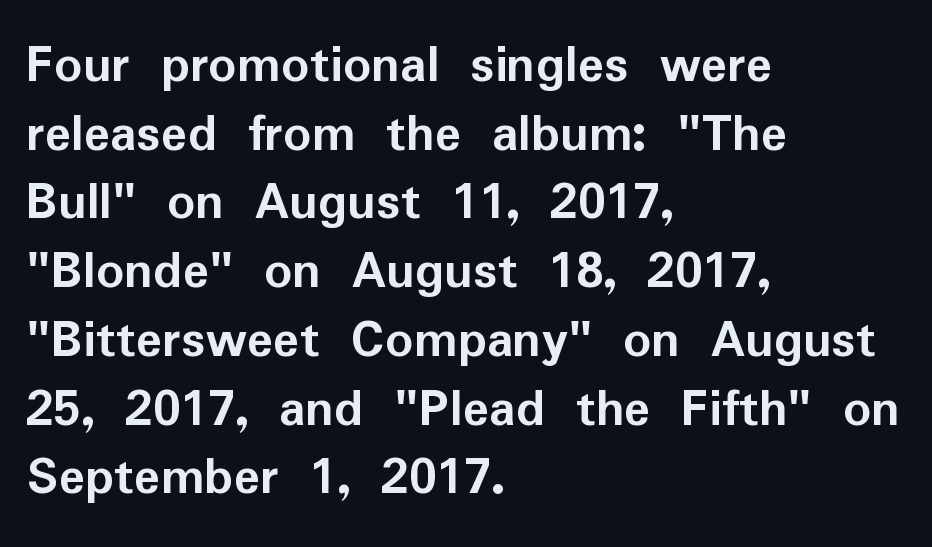
Each letter's strokes conclude bluntly, with no projecting serifs. Casual observation: everything's shoved over to the left. A typesetter would call this leading conventional body-copy spacing. Varying glyph widths throughout — classic text-font behaviour. It's the straight-up-and-down kind of type. Summary of weight: heavy, a full bold.
